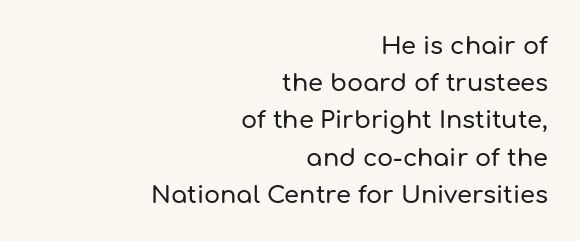
The image shows 24 px text type, upright; set right-aligned, normal line spacing (1.55x), normal letter spacing, not underlined.
